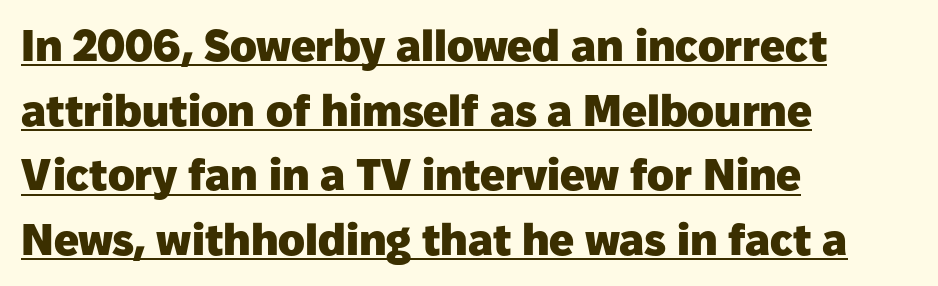
The image shows 44 px heavy sans-serif type, upright; set left-aligned, normal line spacing (1.47x), normal letter spacing, underlined; low stroke contrast and a medium x-height.
